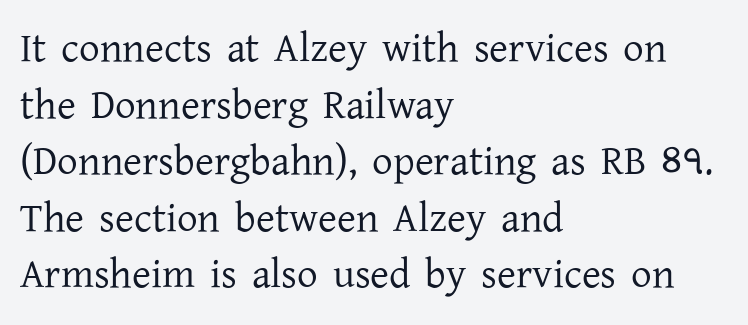
Weight: not bold — regular or lighter. Tall strokes in this sample are plumb rather than angled. Serif or sans? Serif — the stroke terminals have little feet. Just letters on the line, the space beneath them empty. Teacher's note: observe the even left margin — that is flush-left alignment. No extra tracking has been applied to these lines.
